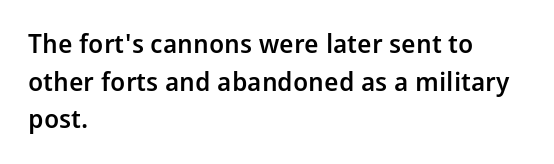
Q: Is the text bold? A: Semi-bold.
Q: Is the text italic (slanted)? A: No, it is upright.
Q: Is the text underlined? A: No.
Q: How is the paragraph aligned? A: Left-aligned.
Q: Is the spacing between letters normal or unusually wide? A: Normal.
Q: Is the spacing between lines tight, normal or loose? A: Normal.
